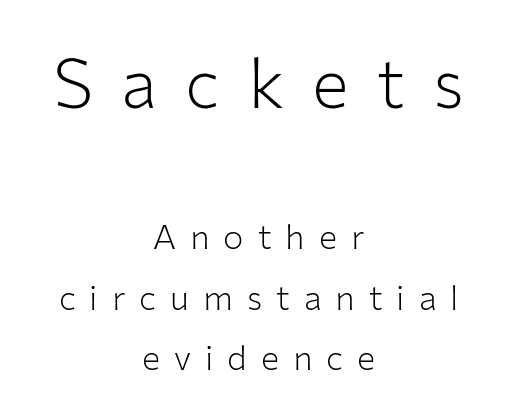
{"serif": "no", "italic": "no", "bold": "no", "weight": "light", "width": "normal", "stroke_contrast": "low", "x_height": "medium", "monospaced": "no", "underline": "no", "align": "center", "line_spacing_ratio": 1.77, "letter_spacing": "wide", "letter_spacing_em": 0.41, "larger_block": "first", "size_ratio": 2.03, "glyph_px": 69}
